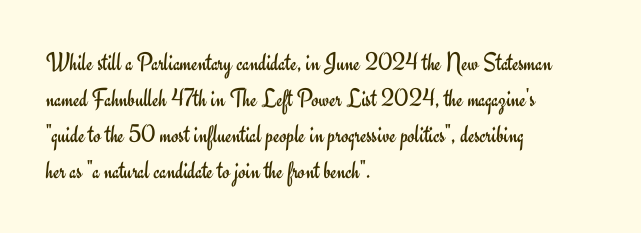
{"bold": "no", "underline": "no", "align": "left", "line_spacing": "normal", "line_spacing_ratio": 1.38, "letter_spacing": "normal", "letter_spacing_em": 0.0, "glyph_px": 26}
